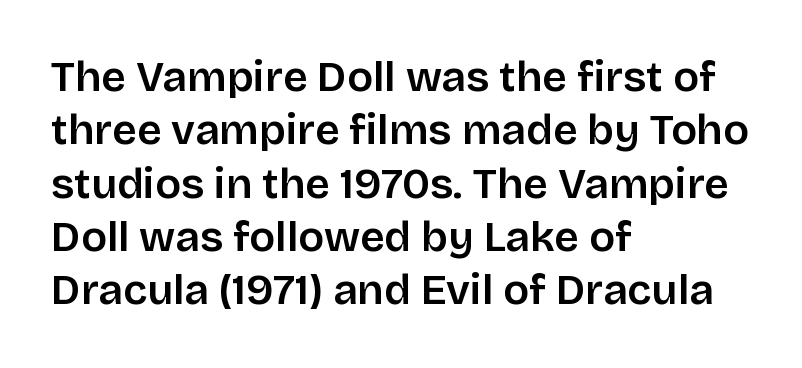
{"serif": "no", "italic": "no", "width": "normal", "stroke_contrast": "low", "x_height": "large", "monospaced": "no", "underline": "no", "align": "left", "line_spacing_ratio": 1.24, "letter_spacing": "normal", "letter_spacing_em": 0.0, "glyph_px": 43}
